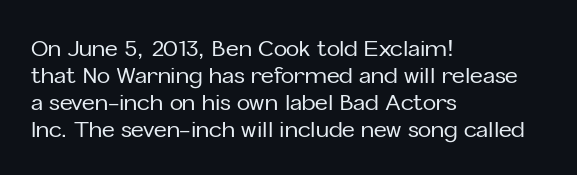
{"italic": "no", "underline": "no", "align": "left", "line_spacing_ratio": 1.23, "letter_spacing": "normal", "letter_spacing_em": 0.0, "glyph_px": 22}
